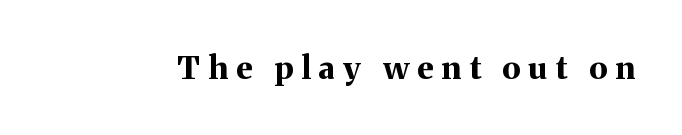
{"serif": "yes", "italic": "no", "bold": "yes", "weight": "bold", "width": "normal", "stroke_contrast": "medium", "x_height": "medium", "monospaced": "no", "underline": "no", "letter_spacing": "wide", "letter_spacing_em": 0.25, "glyph_px": 32}
